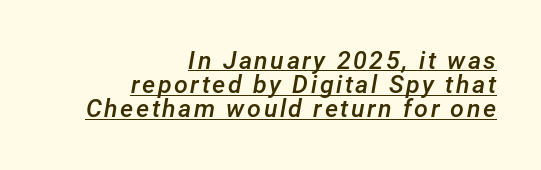
Q: Is the text bold? A: Semi-bold.
Q: Is the text italic (slanted)? A: Yes, it leans right by about 12 degrees.
Q: Is the text underlined? A: Yes.
Q: How is the paragraph aligned? A: Right-aligned.
Q: Is the spacing between lines tight, normal or loose? A: Tight.
